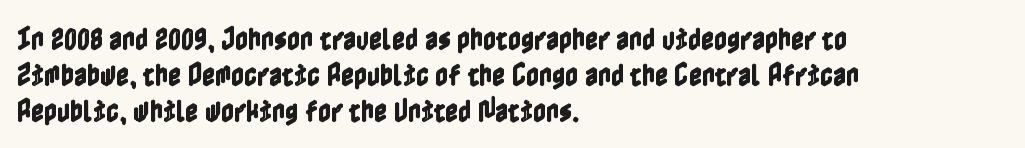
{"italic": "no", "underline": "no", "align": "left", "line_spacing": "normal", "line_spacing_ratio": 1.44, "letter_spacing": "normal", "letter_spacing_em": 0.0, "glyph_px": 25}
